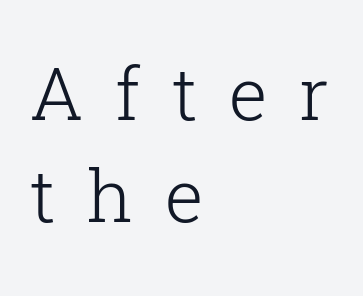
Proportional: the letters do not fall into vertical columns. The tracking jumps out immediately: characters are airy and widely separated. Successive baselines arrive at the customary interval. Yep, those are serifs on the letters. Layout note: lines flush left. This sample uses an upright cut, with every glyph sitting square on the baseline.
